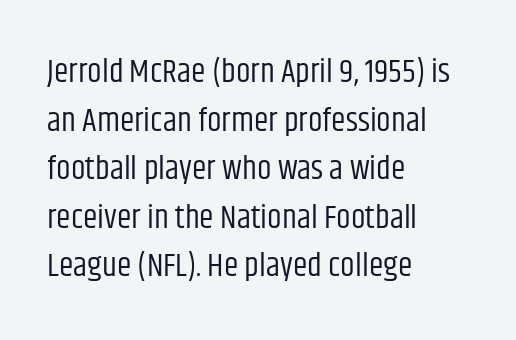
{"serif": "no", "italic": "no", "bold": "no", "weight": "regular", "width": "condensed", "stroke_contrast": "low", "x_height": "large", "monospaced": "no", "underline": "no", "align": "left", "line_spacing": "normal", "line_spacing_ratio": 1.47, "letter_spacing": "normal", "letter_spacing_em": 0.0, "glyph_px": 33}
